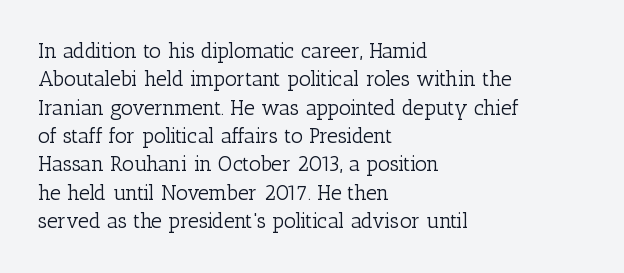
The image shows 21 px text type, upright; set left-aligned, normal line spacing (1.35x), normal letter spacing, not underlined.
